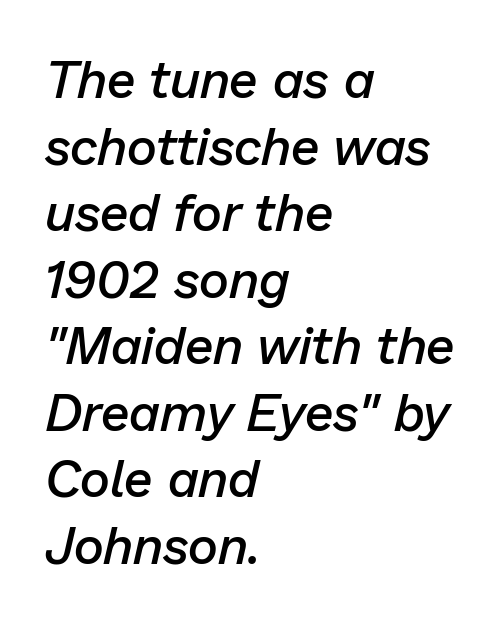
You can tell it's italic because the verticals aren't actually vertical. Is the type bold? Partly — it's a semibold, heavier than regular but not fully bold. A typesetter would call this proportional, since set widths differ per character. A bare baseline throughout the passage. Every row of glyphs begins at an identical x-position on the left. Evenly set lines give the paragraph a standard silhouette.
